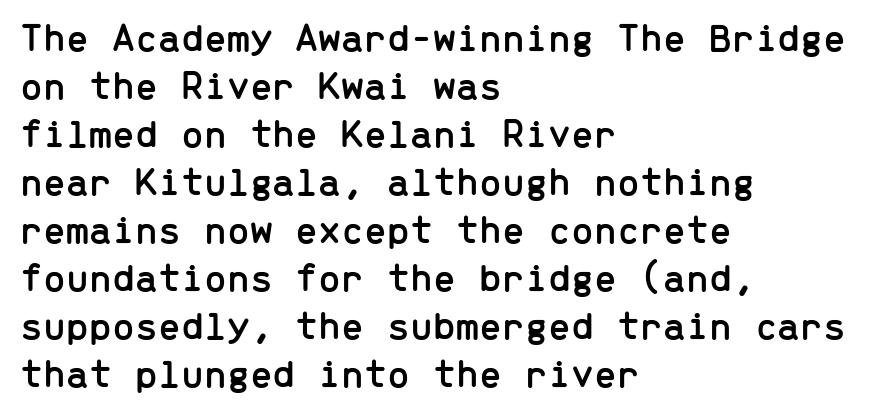
The image shows 41 px sans-serif type, upright, monospaced; set left-aligned, line spacing 1.17x, normal letter spacing, not underlined; low stroke contrast and a medium x-height.
